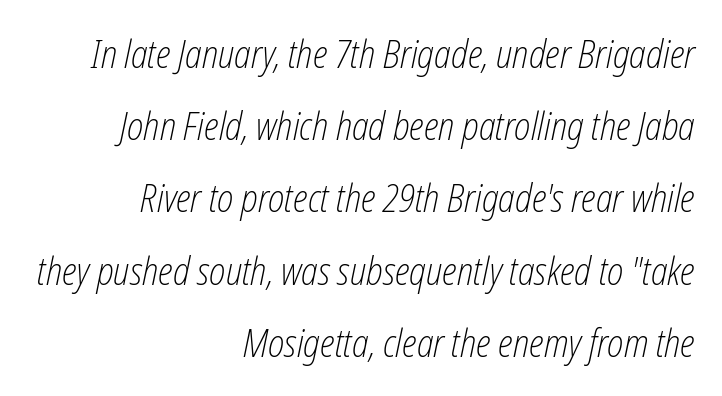
{"italic": "yes", "lean": "right", "slant_degrees": 12, "bold": "no", "weight": "light", "width": "condensed", "stroke_contrast": "low", "x_height": "medium", "monospaced": "no", "underline": "no", "align": "right", "line_spacing": "loose", "line_spacing_ratio": 1.9, "letter_spacing": "normal", "letter_spacing_em": 0.0, "glyph_px": 38}
